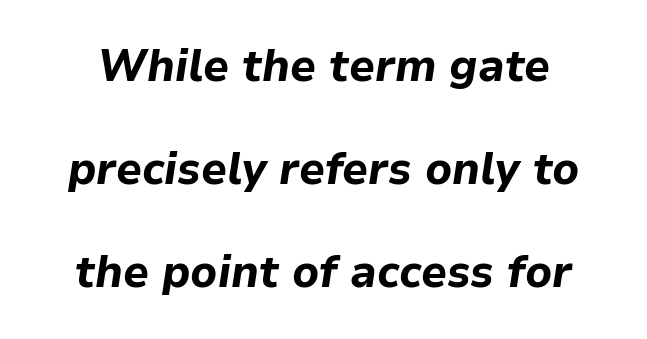
{"italic": "yes", "lean": "right", "slant_degrees": 9, "bold": "yes", "weight": "bold", "width": "normal", "stroke_contrast": "low", "x_height": "medium", "monospaced": "no", "underline": "no", "line_spacing": "loose", "line_spacing_ratio": 2.34, "letter_spacing": "normal", "letter_spacing_em": 0.0, "glyph_px": 44}
